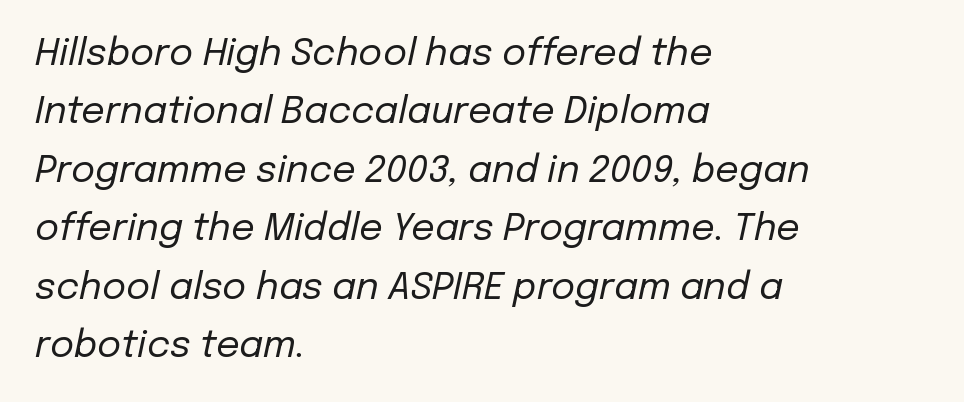
The image shows 37 px regular-weight type, italic (leaning right); set left-aligned, normal line spacing (1.58x), normal letter spacing, not underlined; low stroke contrast and a medium x-height.
